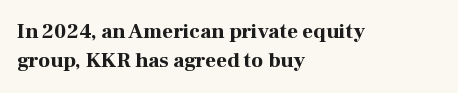
Q: Is the text bold? A: Yes.
Q: Is the text italic (slanted)? A: No, it is upright.
Q: Is the text underlined? A: No.
Q: How is the paragraph aligned? A: Left-aligned.
Q: Is the spacing between letters normal or unusually wide? A: Normal.
Q: Is the spacing between lines tight, normal or loose? A: Normal.
